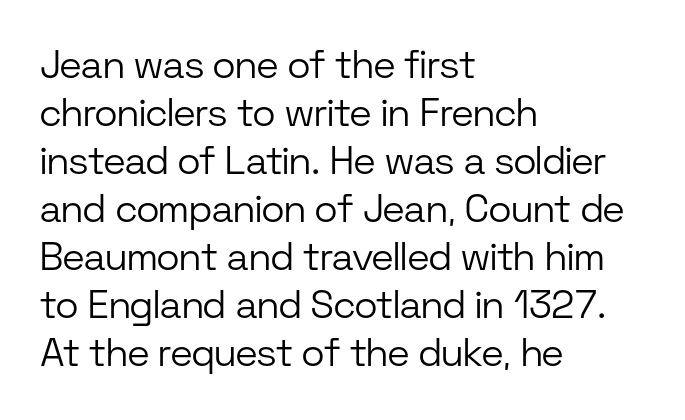
{"serif": "no", "italic": "no", "bold": "no", "weight": "light", "width": "normal", "stroke_contrast": "low", "x_height": "medium", "monospaced": "no", "underline": "no", "align": "left", "line_spacing_ratio": 1.23, "letter_spacing": "normal", "letter_spacing_em": 0.0, "glyph_px": 39}
